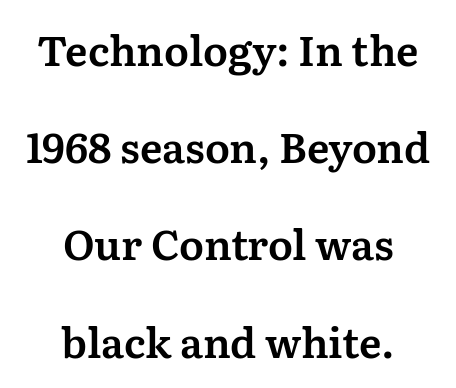
The image shows 41 px serif type, upright; set centered, loose line spacing (2.37x), normal letter spacing, not underlined; medium stroke contrast and a medium x-height.
